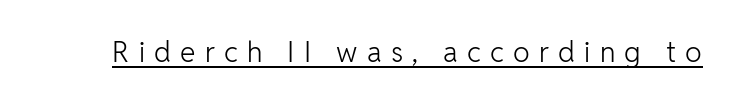
The passage shown is underscored from start to finish. Caption: expanded tracking, letters set apart. Do the characters align in a grid? No, the font is proportional. Weight: regular or lighter. The characters display no serif detailing; their extremities are plain. The font's upright variant was chosen for this text.
